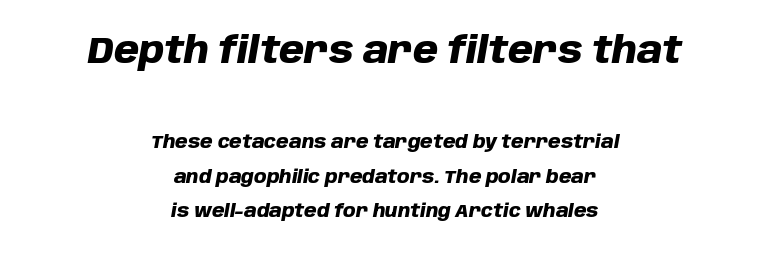
These two chunks differ in scale, with the top chunk taking the larger measure. Note the varied advance widths — an 'i' is clearly narrower than an 'm'. There's an unmistakable incline to the writing here. Plain, unruled lines of type.
